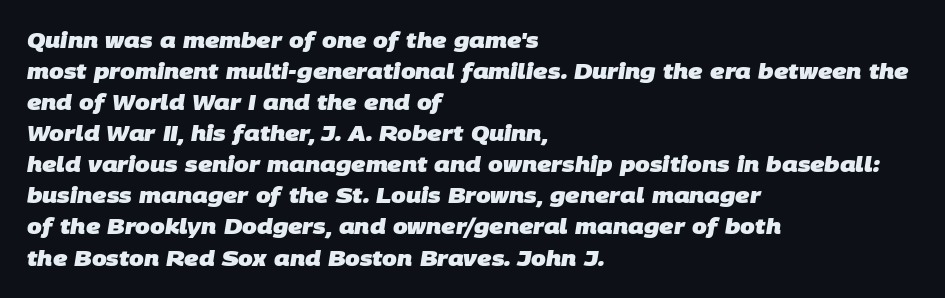
The space beneath each line is pristine and unruled. Words appear dense and cohesive because spacing is normal. Caption: bold face, heavy strokes. Notice how descenders clear the ascenders below comfortably — that's standard leading. Is the block centered? No — it sits flush against the left margin.
